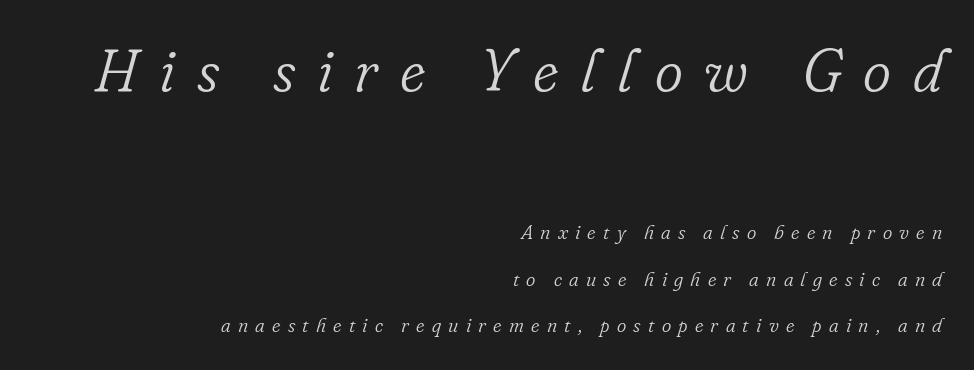
{"serif": "yes", "italic": "yes", "lean": "right", "slant_degrees": 16, "bold": "no", "weight": "light", "width": "normal", "stroke_contrast": "low", "x_height": "small", "monospaced": "no", "underline": "no", "align": "right", "line_spacing": "loose", "line_spacing_ratio": 2.32, "letter_spacing": "wide", "letter_spacing_em": 0.36, "larger_block": "first", "size_ratio": 3.0, "glyph_px": 60}
